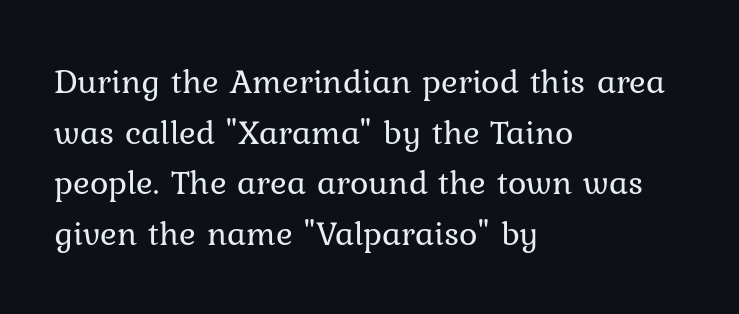
The image shows 35 px regular-weight type, upright; set left-aligned, normal line spacing (1.45x), normal letter spacing, not underlined; low stroke contrast and a medium x-height.
